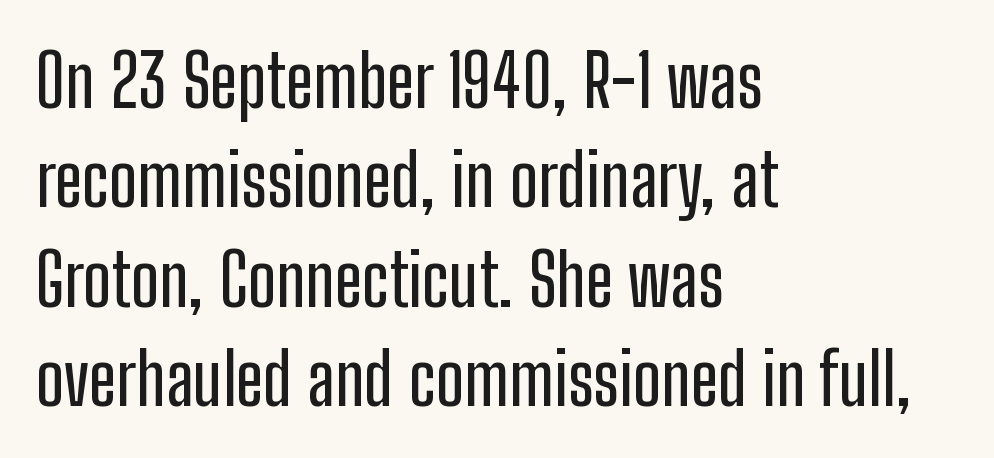
The image shows 73 px condensed sans-serif type, upright; set left-aligned, normal line spacing (1.36x), normal letter spacing, not underlined; low stroke contrast and a medium x-height.
